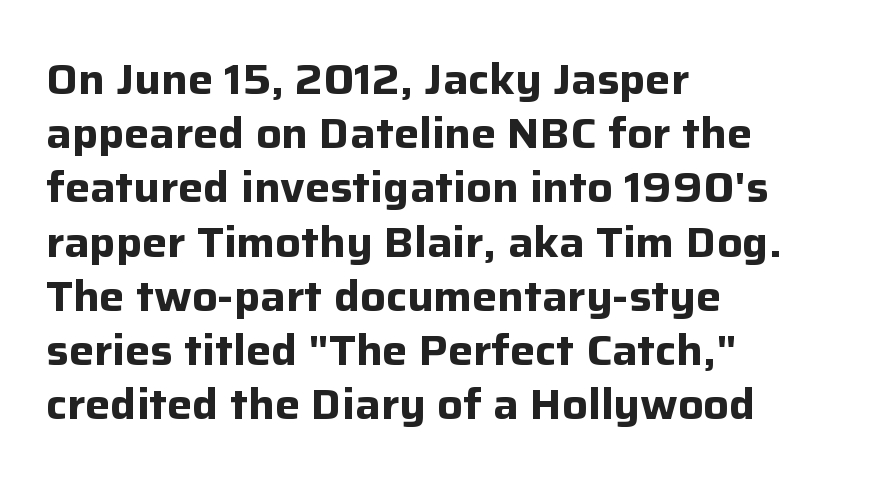
In terms of letterform style, serifs are entirely absent. Vertical strokes here are truly vertical. The designer left line spacing at the default. Underlining? Definitely not there. Proportional: the letters do not fall into vertical columns. Spacing between characters is what you'd get straight out of the box.
